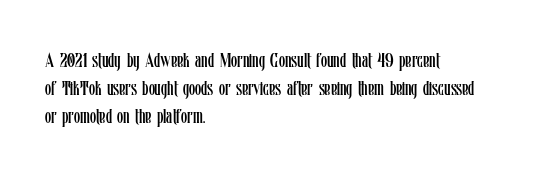
A roman cut, with each character standing at attention. Compared with a centered layout, this one pins lines to the left instead. Evenly set lines give the paragraph a standard silhouette. Heft: none added — not bold. The baseline area is clear.
